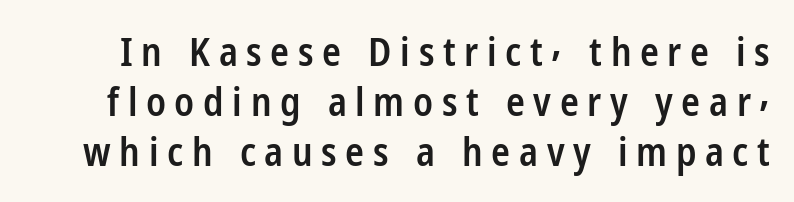
{"serif": "no", "italic": "no", "bold": "semi", "weight": "semibold", "width": "condensed", "stroke_contrast": "low", "x_height": "medium", "monospaced": "no", "underline": "no", "line_spacing": "normal", "line_spacing_ratio": 1.28, "letter_spacing": "wide", "letter_spacing_em": 0.22, "glyph_px": 39}
